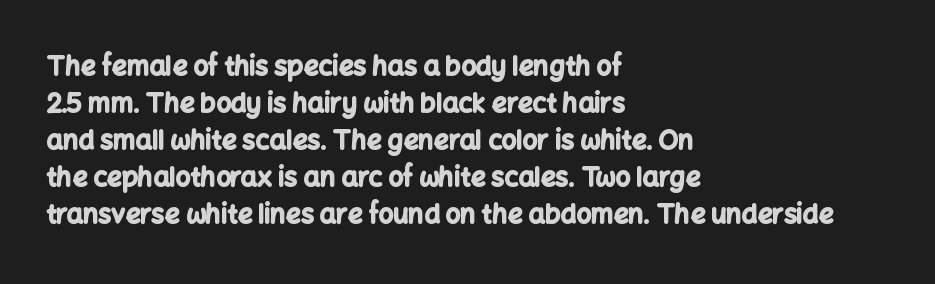
{"italic": "no", "bold": "yes", "underline": "no", "align": "left", "line_spacing": "normal", "line_spacing_ratio": 1.42, "letter_spacing": "normal", "letter_spacing_em": 0.0, "glyph_px": 26}
